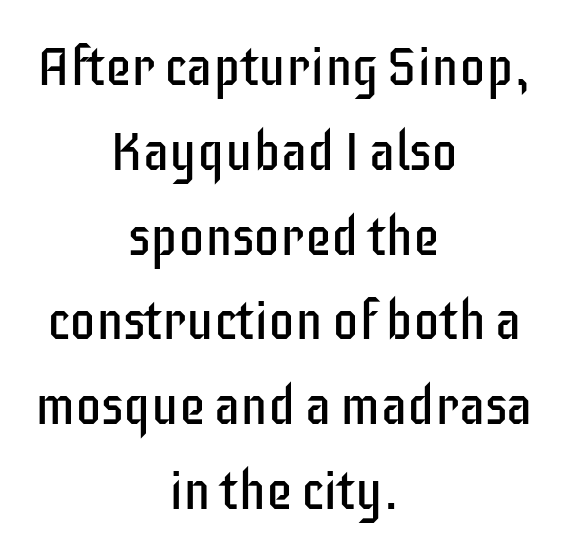
The image shows 53 px regular-weight, condensed sans-serif type, upright; set centered, normal line spacing (1.6x), normal letter spacing, not underlined; low stroke contrast and a large x-height.
